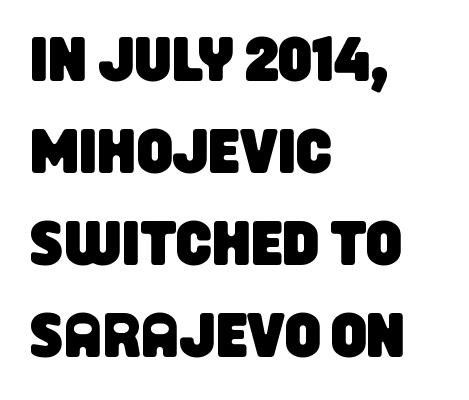
{"serif": "no", "width": "condensed", "stroke_contrast": "low", "x_height": "large", "monospaced": "no", "underline": "no", "align": "left", "line_spacing": "normal", "line_spacing_ratio": 1.46, "letter_spacing": "normal", "letter_spacing_em": 0.0, "glyph_px": 63}
